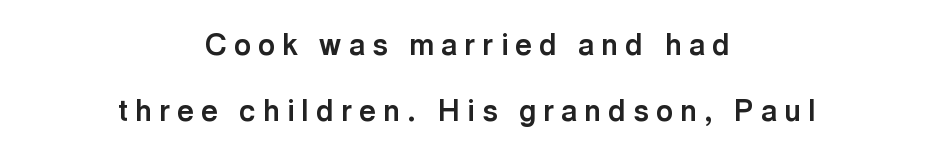
The image shows 29 px bold sans-serif type, upright; set centered, loose line spacing (2.26x), unusually wide letter spacing (+0.25 em), not underlined; a medium x-height.
